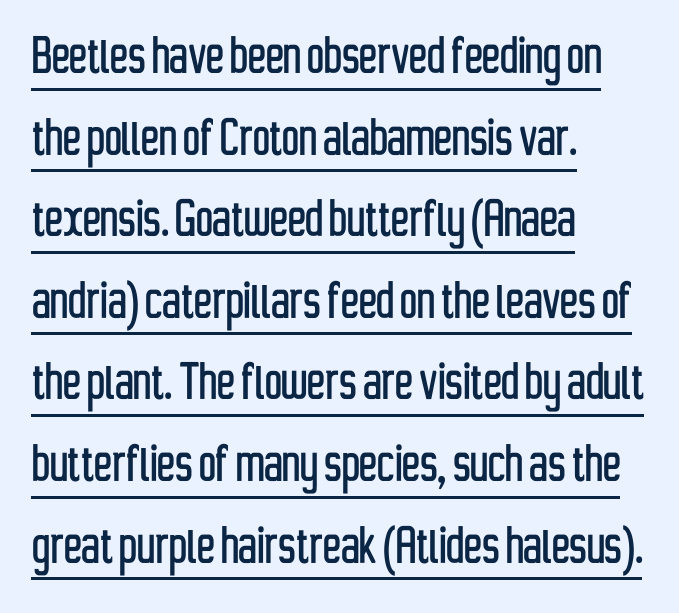
Q: Is the text italic (slanted)? A: No, it is upright.
Q: Is the typeface a serif or a sans-serif typeface? A: Sans-serif.
Q: Is the text underlined? A: Yes.
Q: How is the paragraph aligned? A: Left-aligned.
Q: Is the spacing between letters normal or unusually wide? A: Normal.
Q: Is the spacing between lines tight, normal or loose? A: Normal.
Q: Width (condensed, normal, or wide)? A: Condensed.
Q: Stroke contrast? A: Low.
Q: x-height? A: Medium.
Q: Monospaced? A: No.
